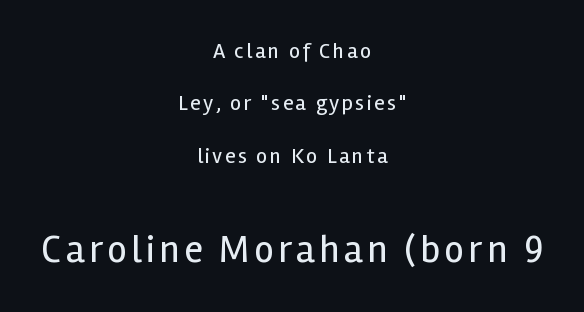
Q: Is the text bold? A: No.
Q: Is the text italic (slanted)? A: No, it is upright.
Q: Is the typeface a serif or a sans-serif typeface? A: Sans-serif.
Q: Is the text underlined? A: No.
Q: How is the paragraph aligned? A: Centered.
Q: Is the spacing between lines tight, normal or loose? A: Loose.
Q: Which block of text is set in a larger size, the first (top) or the second (bottom)? A: The second (bottom) one.
Q: Width (condensed, normal, or wide)? A: Normal.
Q: x-height? A: Medium.
Q: Monospaced? A: No.
